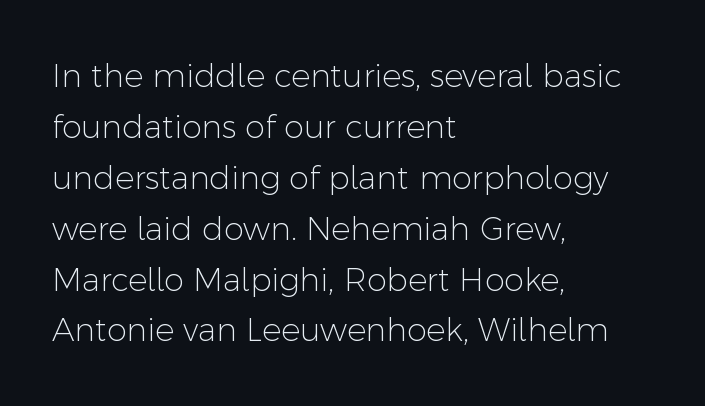
{"serif": "no", "italic": "no", "bold": "no", "weight": "light", "width": "normal", "stroke_contrast": "low", "x_height": "medium", "monospaced": "no", "underline": "no", "align": "left", "line_spacing": "normal", "line_spacing_ratio": 1.59, "letter_spacing": "normal", "letter_spacing_em": 0.0, "glyph_px": 32}
